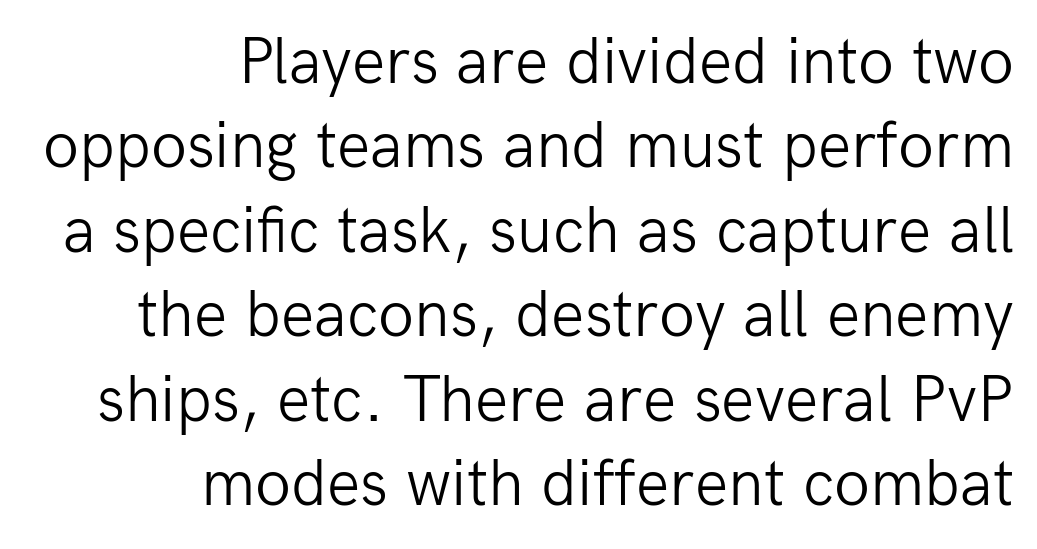
Unbolded letterforms with no extra heft. The glyphs are unaccompanied by any horizontal stroke below them. Nothing sits at the stroke ends, so this counts as sans-serif. The passage shown is typed in a proportional face where columns would drift.
